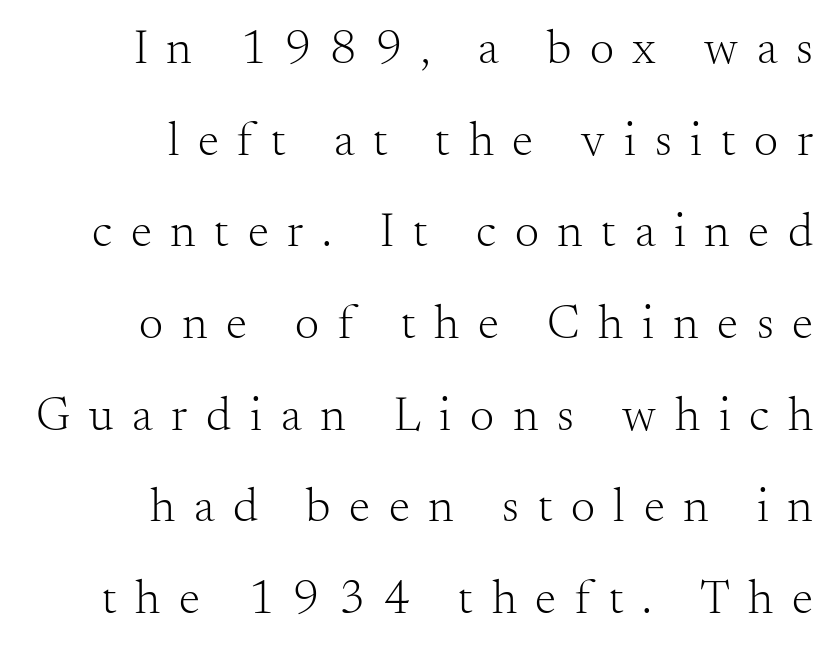
Glyph-to-glyph distance is far greater than everyday printed text. Line ends are locked; line starts wander. What's the leading like? Stretched, with rows far apart. Descender tails drop into unmarked territory. Serifs: yes, visible at the terminals of the letterforms. Is there any slant? The stems are plumb.
